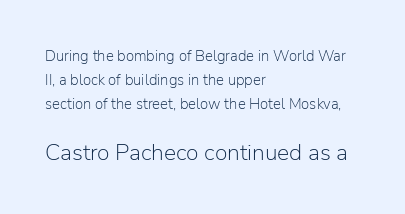
The image shows 23 px text type, upright; set left-aligned, normal line spacing (1.61x), normal letter spacing, not underlined; the second (bottom) block is 1.53x larger.
